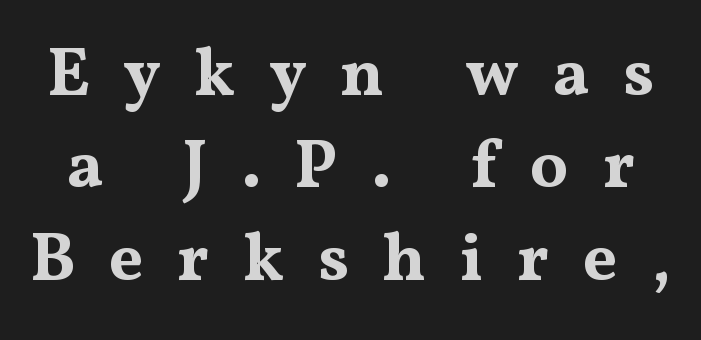
{"serif": "yes", "italic": "no", "bold": "yes", "weight": "bold", "width": "wide", "stroke_contrast": "medium", "x_height": "medium", "monospaced": "no", "underline": "no", "line_spacing": "normal", "line_spacing_ratio": 1.36, "letter_spacing": "wide", "letter_spacing_em": 0.49, "glyph_px": 68}
